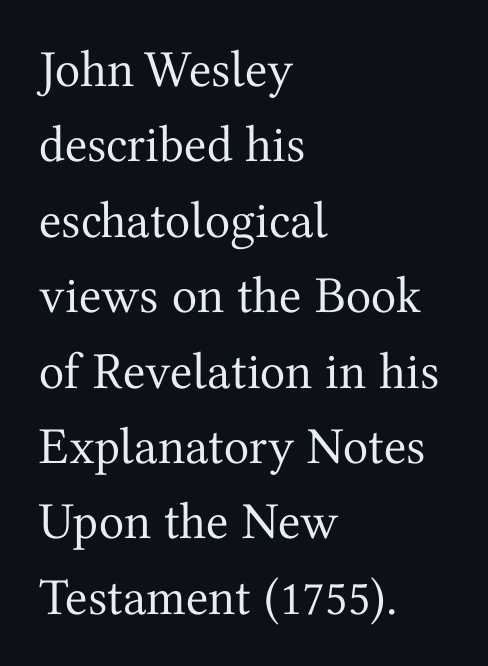
{"serif": "yes", "italic": "no", "bold": "no", "weight": "regular", "width": "normal", "stroke_contrast": "medium", "x_height": "medium", "monospaced": "no", "underline": "no", "align": "left", "line_spacing": "normal", "line_spacing_ratio": 1.45, "letter_spacing": "normal", "letter_spacing_em": 0.0, "glyph_px": 52}
